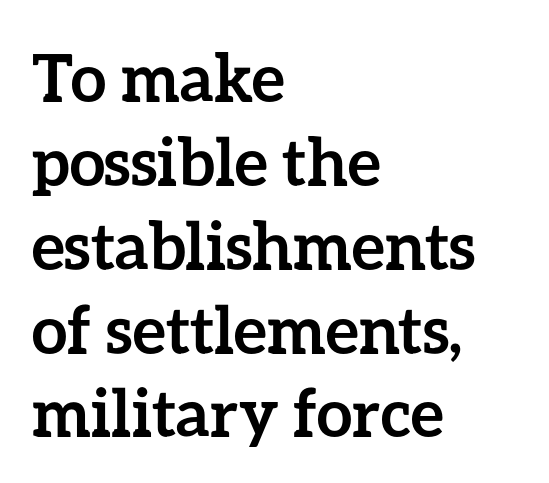
{"italic": "no", "bold": "yes", "weight": "semibold", "width": "normal", "stroke_contrast": "low", "x_height": "medium", "monospaced": "no", "underline": "no", "align": "left", "line_spacing": "normal", "line_spacing_ratio": 1.29, "letter_spacing": "normal", "letter_spacing_em": 0.0, "glyph_px": 65}
